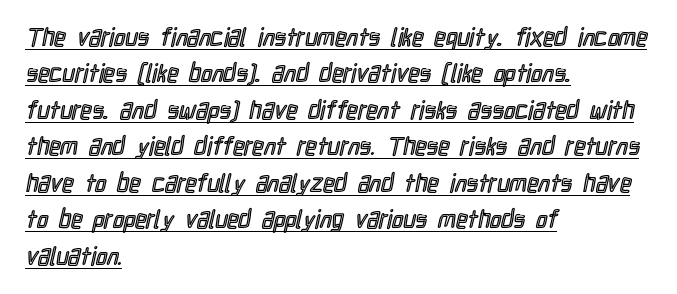
The paragraph shown leans on its left margin. Is the letter spacing exaggerated? No — it looks like the ordinary default. This block has exactly the height ordinary leading produces. This is underlined copy, the kind a proofreader might mark for attention.
